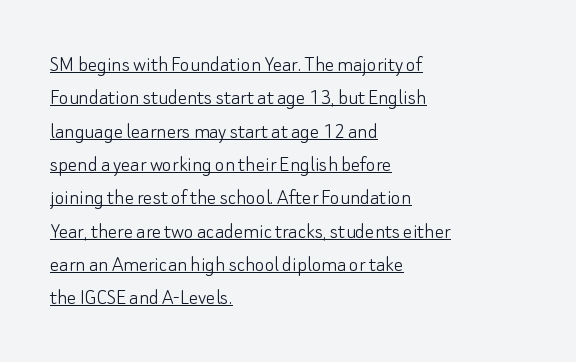
The vertical gap from one line to the next is medium. The characters are drawn with everyday or finer stroke widths. The specimen includes a rule beneath the text block's lines. The gaps between neighbouring characters are ordinary and unremarkable. These lines stack with their left ends in a neat column. This is roman type, the default non-slanted kind.
